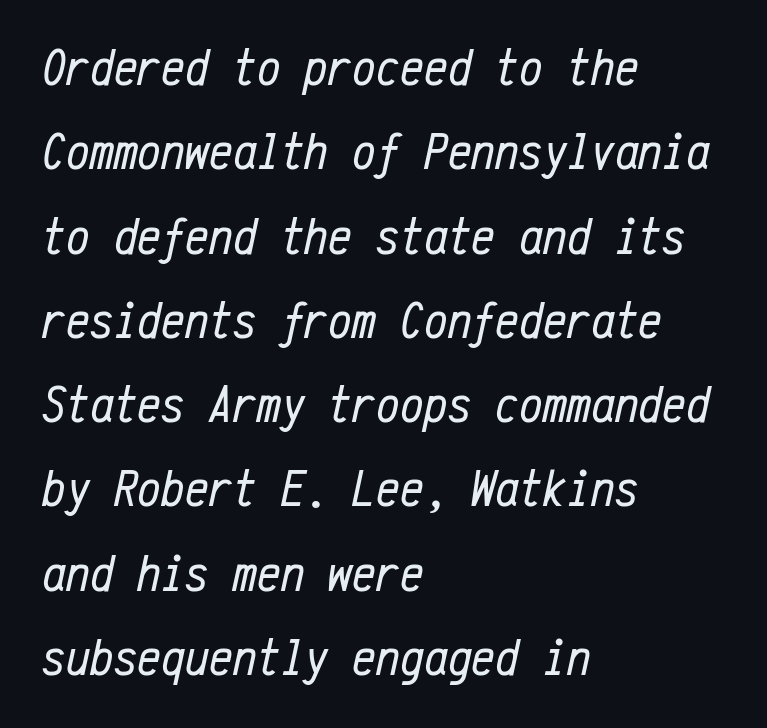
{"italic": "yes", "lean": "right", "slant_degrees": 12, "bold": "no", "weight": "regular", "width": "condensed", "stroke_contrast": "low", "x_height": "medium", "monospaced": "yes", "underline": "no", "align": "left", "line_spacing": "normal", "line_spacing_ratio": 1.59, "letter_spacing": "normal", "letter_spacing_em": 0.0, "glyph_px": 53}
